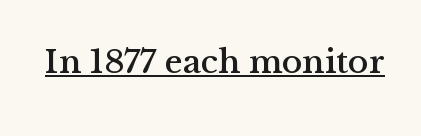
Q: Is the text italic (slanted)? A: No, it is upright.
Q: Is the typeface a serif or a sans-serif typeface? A: Serif.
Q: Is the text underlined? A: Yes.
Q: Is the spacing between letters normal or unusually wide? A: Normal.
Q: Width (condensed, normal, or wide)? A: Normal.
Q: Stroke contrast? A: Medium.
Q: x-height? A: Medium.
Q: Monospaced? A: No.
